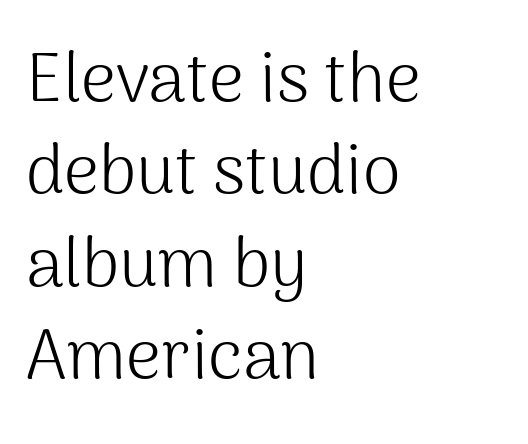
{"serif": "no", "italic": "no", "bold": "no", "weight": "light", "width": "normal", "stroke_contrast": "medium", "x_height": "medium", "monospaced": "no", "underline": "no", "align": "left", "line_spacing": "normal", "line_spacing_ratio": 1.34, "letter_spacing": "normal", "letter_spacing_em": 0.0, "glyph_px": 69}
